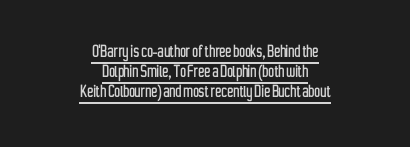
{"italic": "no", "underline": "yes", "align": "center", "line_spacing": "tight", "line_spacing_ratio": 1.0, "letter_spacing": "normal", "letter_spacing_em": 0.0, "glyph_px": 20}
